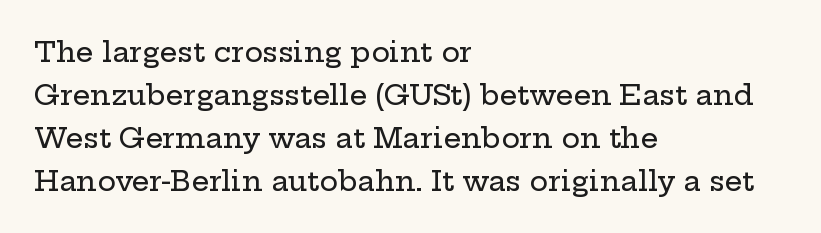
The image shows 28 px wide serif type, upright; set left-aligned, normal line spacing (1.53x), normal letter spacing, not underlined; low stroke contrast and a medium x-height.
